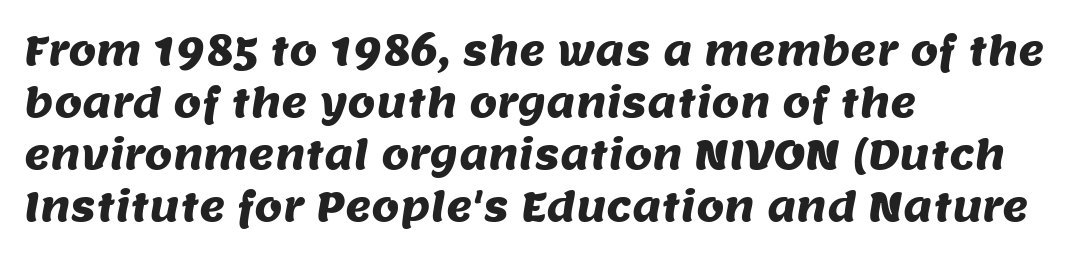
The image shows 40 px sans-serif type; set left-aligned, normal line spacing (1.3x), normal letter spacing, not underlined; medium stroke contrast and a large x-height.
